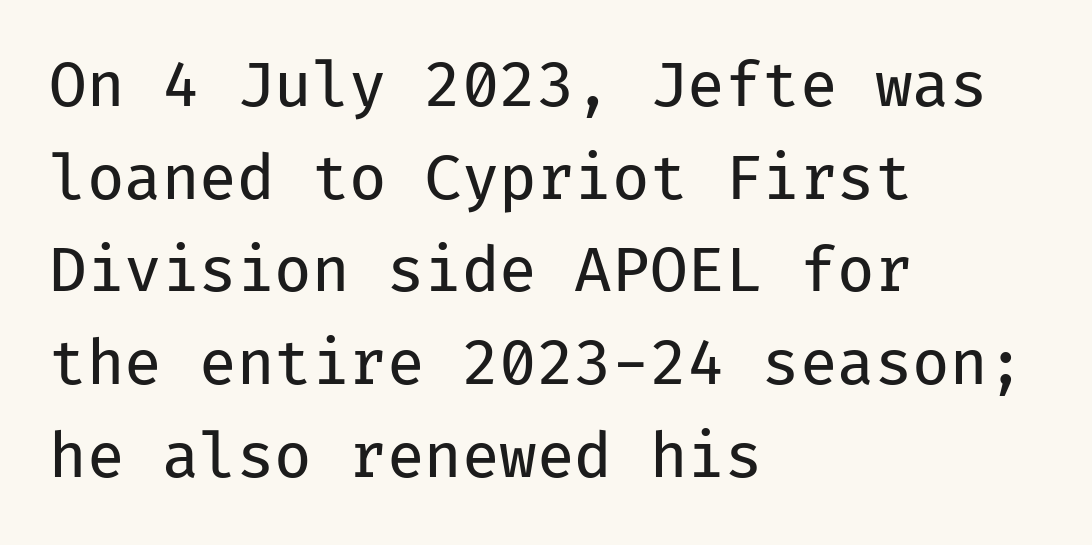
The image shows 61 px regular-weight sans-serif type, upright, monospaced; set left-aligned, normal line spacing (1.52x), normal letter spacing, not underlined; low stroke contrast and a medium x-height.
